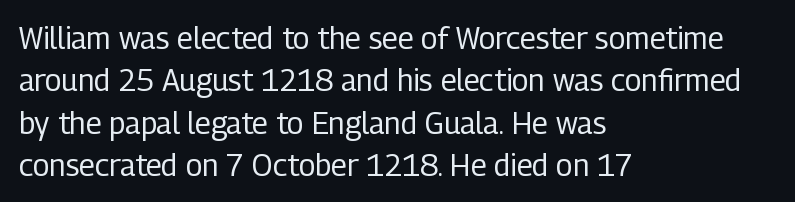
The image shows 30 px regular-weight, condensed sans-serif type, upright; set left-aligned, normal line spacing (1.41x), normal letter spacing, not underlined; low stroke contrast and a medium x-height.
